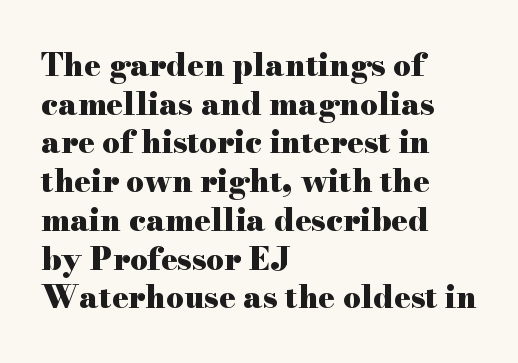
Anything drawn beneath the words? Only blank space. Posture: vertical. You'd pick this weight for a headline — it's a proper bold. These lines are set flush left with a ragged right edge. Honestly, the row spacing looks completely unremarkable. Font category for this specimen: serif.
